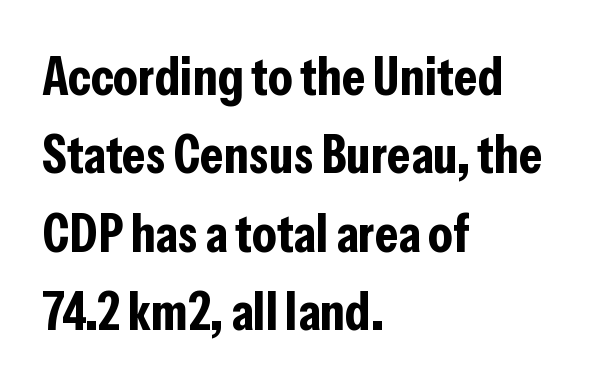
Q: Is the text bold? A: Yes.
Q: Is the text italic (slanted)? A: No, it is upright.
Q: Is the typeface a serif or a sans-serif typeface? A: Sans-serif.
Q: Is the text underlined? A: No.
Q: How is the paragraph aligned? A: Left-aligned.
Q: Is the spacing between letters normal or unusually wide? A: Normal.
Q: Is the spacing between lines tight, normal or loose? A: Normal.
Q: Width (condensed, normal, or wide)? A: Condensed.
Q: Stroke contrast? A: Low.
Q: x-height? A: Medium.
Q: Monospaced? A: No.
